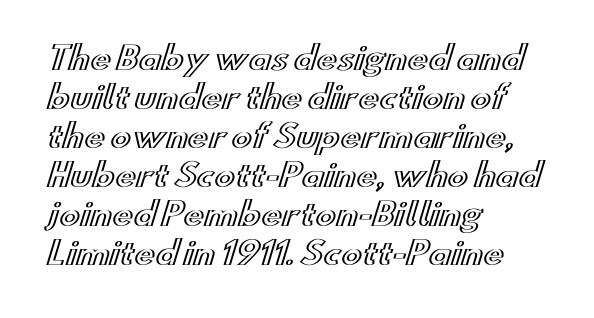
The image shows 31 px wide type; set left-aligned, normal line spacing (1.26x), normal letter spacing, not underlined; a small x-height.
